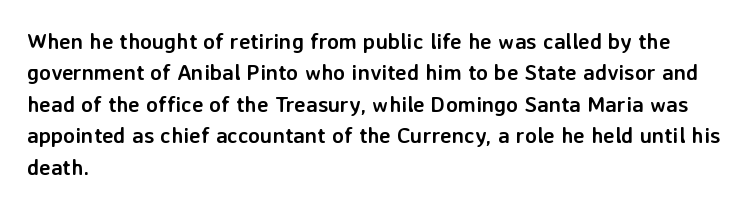
Q: Is the text bold? A: Yes.
Q: Is the text italic (slanted)? A: No, it is upright.
Q: Is the text underlined? A: No.
Q: How is the paragraph aligned? A: Left-aligned.
Q: Is the spacing between letters normal or unusually wide? A: Normal.
Q: Is the spacing between lines tight, normal or loose? A: Normal.
